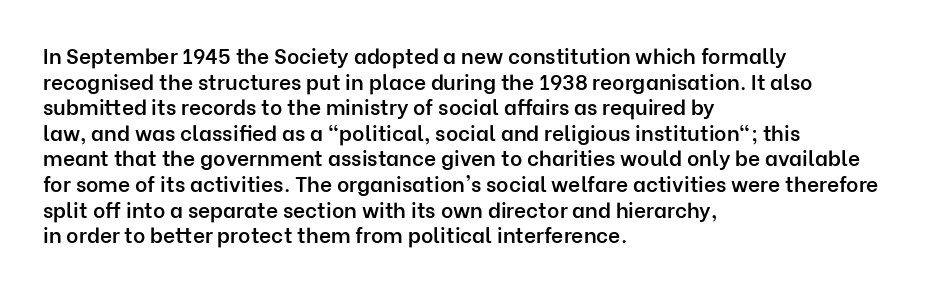
The image shows 21 px text type, upright; set left-aligned, line spacing 1.22x, normal letter spacing, not underlined.
